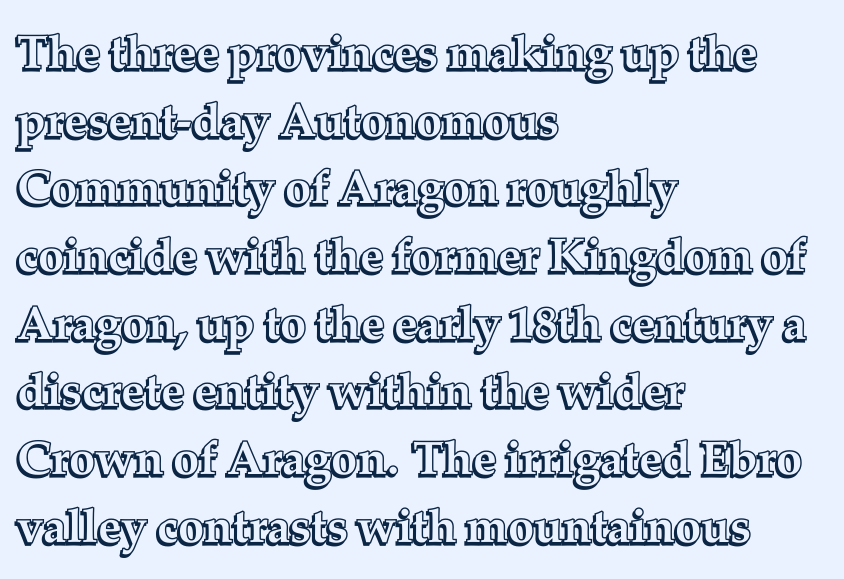
{"italic": "no", "width": "normal", "x_height": "medium", "monospaced": "no", "underline": "no", "align": "left", "line_spacing": "normal", "line_spacing_ratio": 1.44, "letter_spacing": "normal", "letter_spacing_em": 0.0, "glyph_px": 47}
